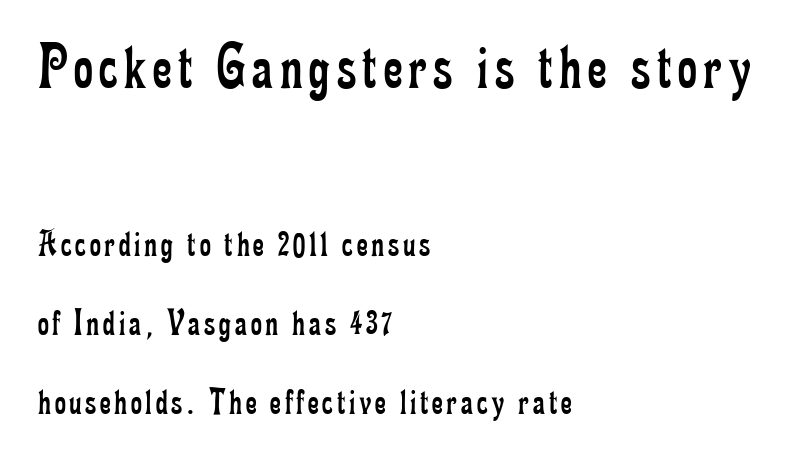
The upper block of text is set noticeably larger than the block beneath it. Has an underline been added? It has not. Ordinary non-slanted type is in use. The typeface has the unassuming heft of standard copy or less.
